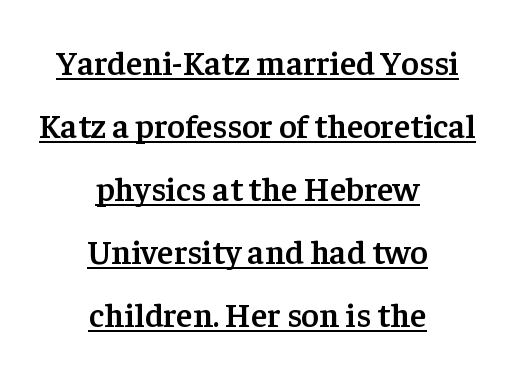
{"serif": "yes", "italic": "no", "bold": "semi", "weight": "semibold", "width": "normal", "stroke_contrast": "low", "x_height": "medium", "monospaced": "no", "underline": "yes", "align": "center", "line_spacing_ratio": 1.85, "letter_spacing": "normal", "letter_spacing_em": 0.0, "glyph_px": 34}
